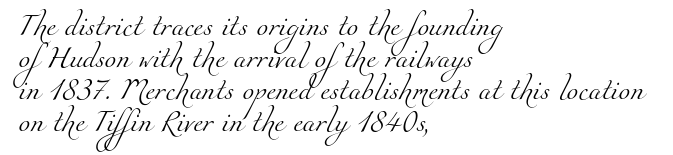
How would I describe the line gaps? Plain and ordinary. Default kerning and tracking; the words read as compact shapes. The space directly below the letters is spotless. The ragged edge is on the right, which tells us the setting is flush left. Stems here are at most as thick as an everyday book face.
